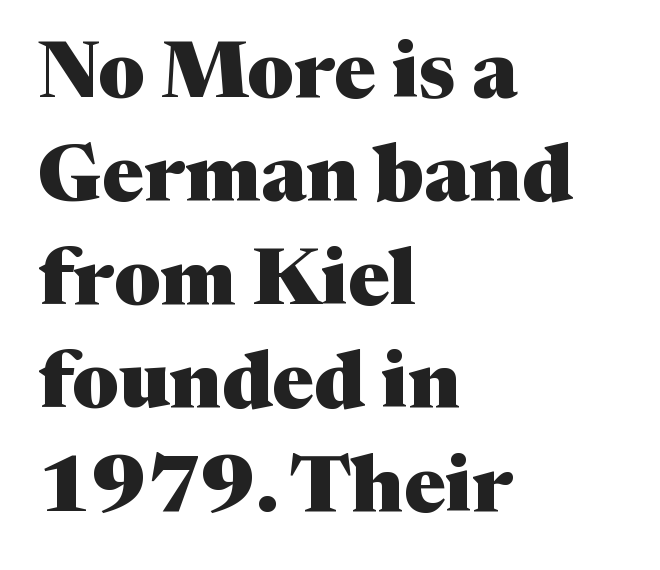
Q: Is the text bold? A: Yes.
Q: Is the text italic (slanted)? A: No, it is upright.
Q: Is the typeface a serif or a sans-serif typeface? A: Serif.
Q: Is the text underlined? A: No.
Q: How is the paragraph aligned? A: Left-aligned.
Q: Is the spacing between letters normal or unusually wide? A: Normal.
Q: Is the spacing between lines tight, normal or loose? A: Normal.
Q: Width (condensed, normal, or wide)? A: Normal.
Q: Stroke contrast? A: Medium.
Q: x-height? A: Medium.
Q: Monospaced? A: No.
